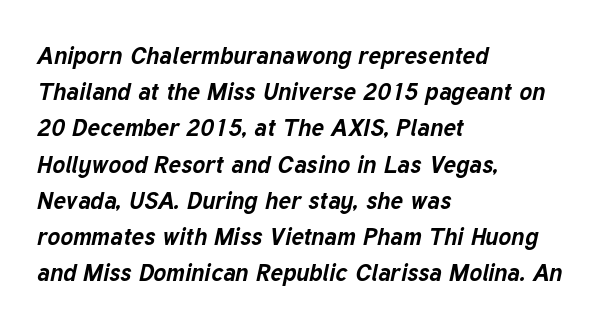
{"italic": "yes", "lean": "right", "slant_degrees": 12, "bold": "yes", "underline": "no", "align": "left", "line_spacing": "normal", "line_spacing_ratio": 1.51, "letter_spacing": "normal", "letter_spacing_em": 0.0, "glyph_px": 24}
